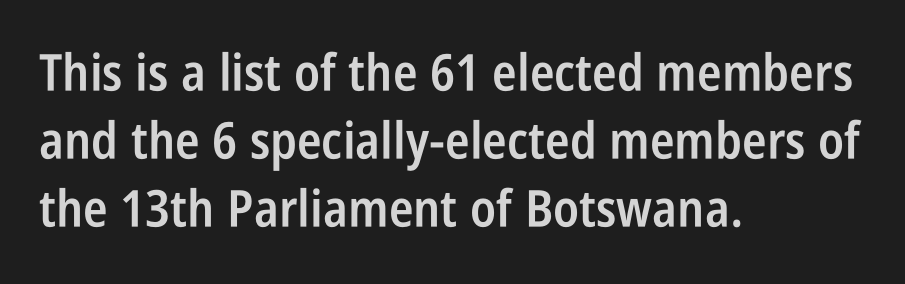
Is there much room between lines? A standard amount, neither cramped nor airy. The ragged edge is on the right, which tells us the setting is flush left. Check under the words: just untouched page. Summary of weight: moderately heavy, a semibold. Grotesque or geometric, the face here clearly has no serifs.
